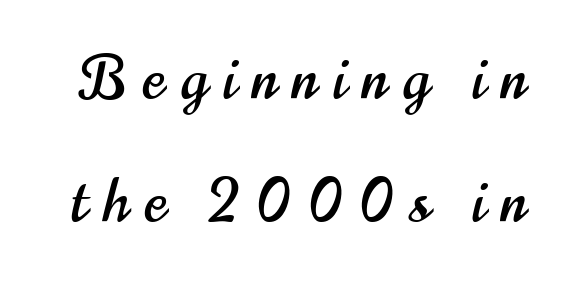
Q: Is the text italic (slanted)? A: Yes.
Q: Is the typeface a serif or a sans-serif typeface? A: Sans-serif.
Q: Is the text underlined? A: No.
Q: Is the spacing between letters normal or unusually wide? A: Unusually wide.
Q: Is the spacing between lines tight, normal or loose? A: Loose.
Q: Width (condensed, normal, or wide)? A: Condensed.
Q: Stroke contrast? A: High.
Q: x-height? A: Small.
Q: Monospaced? A: No.
